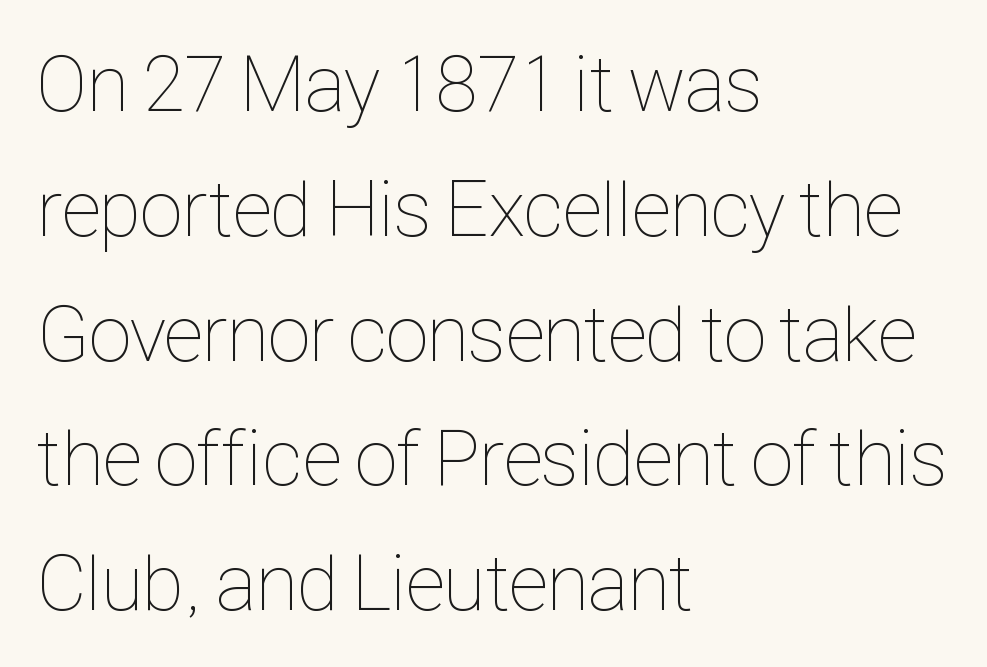
The image shows 79 px thin, condensed type, upright; set left-aligned, normal line spacing (1.58x), normal letter spacing, not underlined; low stroke contrast and a medium x-height.
